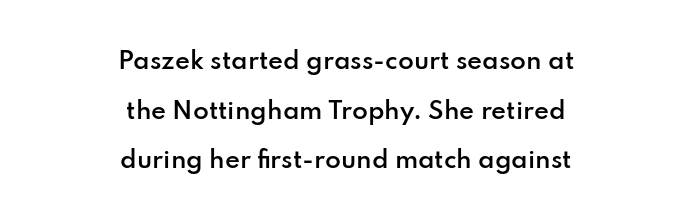
{"italic": "no", "bold": "semi", "underline": "no", "align": "center", "line_spacing": "loose", "line_spacing_ratio": 2.16, "letter_spacing": "normal", "letter_spacing_em": 0.0, "glyph_px": 23}
